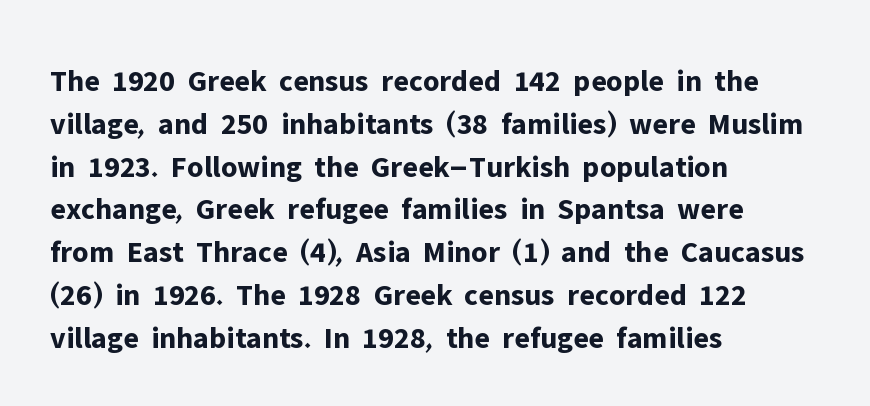
Q: Is the text bold? A: Yes.
Q: Is the text italic (slanted)? A: No, it is upright.
Q: Is the typeface a serif or a sans-serif typeface? A: Sans-serif.
Q: Is the text underlined? A: No.
Q: How is the paragraph aligned? A: Left-aligned.
Q: Is the spacing between letters normal or unusually wide? A: Normal.
Q: Is the spacing between lines tight, normal or loose? A: Normal.
Q: Width (condensed, normal, or wide)? A: Normal.
Q: Stroke contrast? A: Low.
Q: x-height? A: Medium.
Q: Monospaced? A: No.
